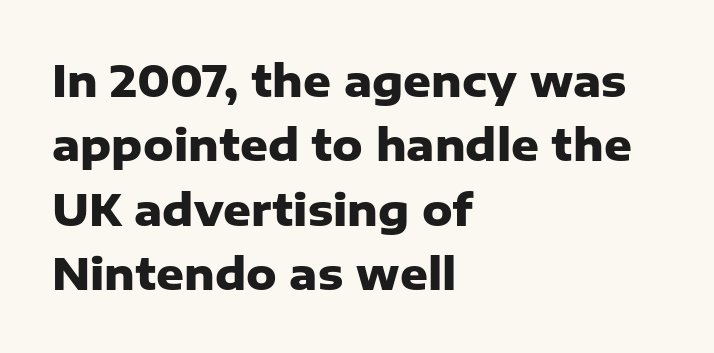
Q: Is the text bold? A: Yes.
Q: Is the text italic (slanted)? A: No, it is upright.
Q: Is the typeface a serif or a sans-serif typeface? A: Sans-serif.
Q: Is the text underlined? A: No.
Q: How is the paragraph aligned? A: Left-aligned.
Q: Is the spacing between letters normal or unusually wide? A: Normal.
Q: Is the spacing between lines tight, normal or loose? A: Normal.
Q: Width (condensed, normal, or wide)? A: Normal.
Q: Stroke contrast? A: Low.
Q: x-height? A: Medium.
Q: Monospaced? A: No.
